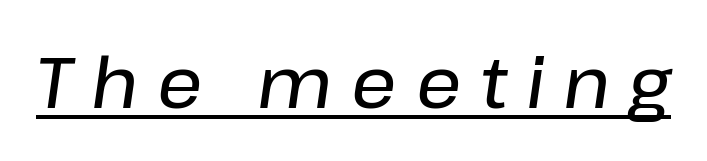
The text carries the slant typical of an italic or oblique font. Character widths vary here, with narrow letters taking less room than wide ones. Display-style spreading of the glyphs; the letterfit is very open. Each line of the rendering has a horizontal stroke beneath the glyphs.
